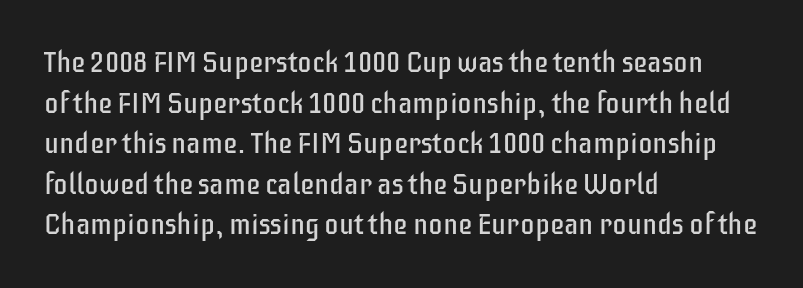
{"serif": "no", "italic": "no", "bold": "no", "weight": "regular", "width": "condensed", "stroke_contrast": "low", "x_height": "large", "monospaced": "no", "underline": "no", "align": "left", "line_spacing": "normal", "line_spacing_ratio": 1.4, "letter_spacing": "normal", "letter_spacing_em": 0.0, "glyph_px": 29}
